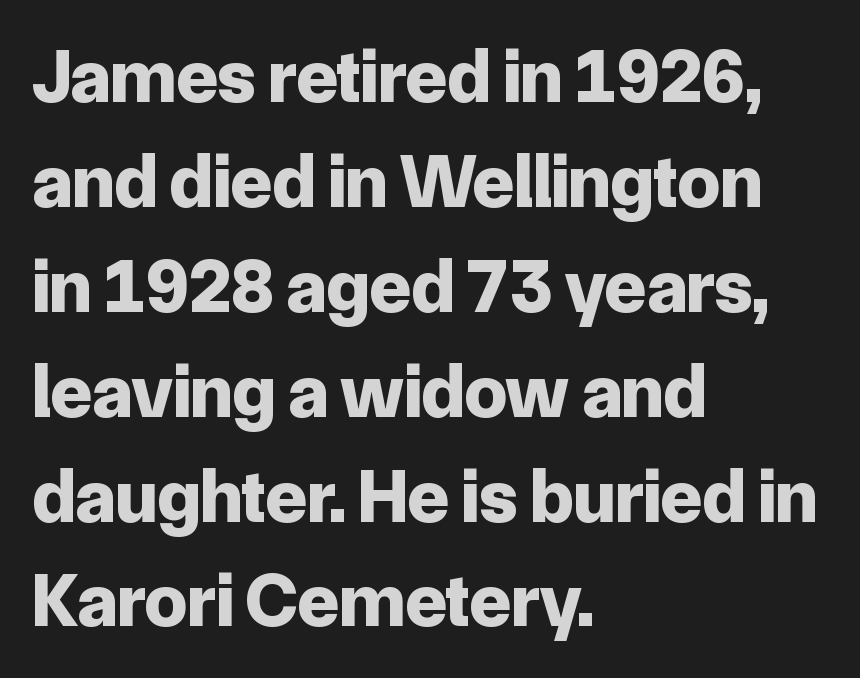
The image shows 76 px bold sans-serif type, upright; set left-aligned, normal line spacing (1.38x), normal letter spacing, not underlined; low stroke contrast and a medium x-height.
